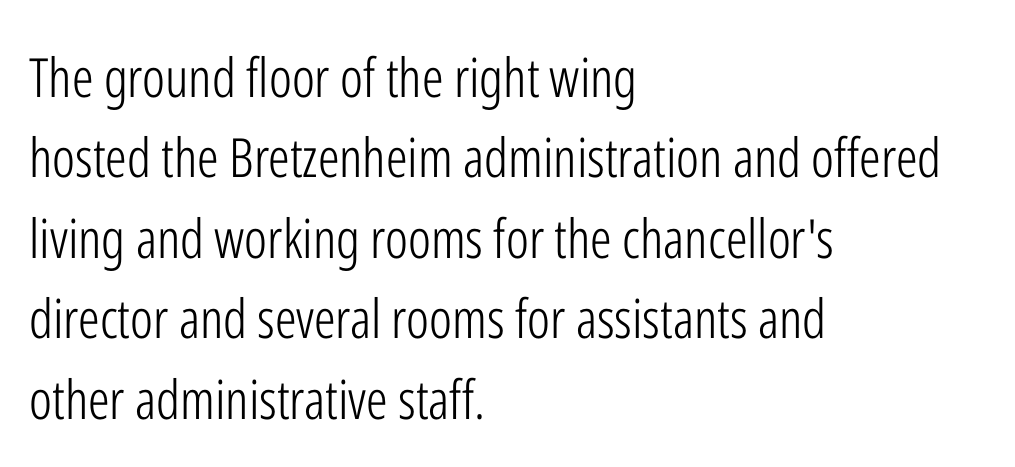
Interline gaps are of average width in this sample. Underlining? Definitely not there. The typeface chosen for these lines omits serifs. All the whitespace from short lines collects on the right.
